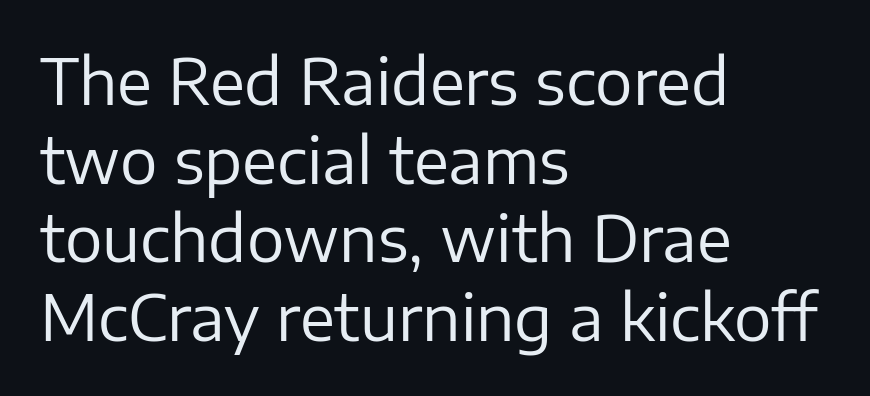
{"serif": "no", "italic": "no", "bold": "no", "weight": "regular", "width": "normal", "stroke_contrast": "low", "x_height": "medium", "monospaced": "no", "underline": "no", "align": "left", "line_spacing": "normal", "line_spacing_ratio": 1.25, "letter_spacing": "normal", "letter_spacing_em": 0.0, "glyph_px": 63}
